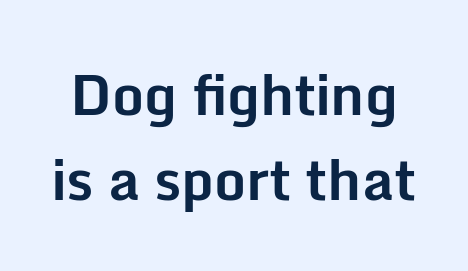
Q: Is the text bold? A: Yes.
Q: Is the text italic (slanted)? A: No, it is upright.
Q: Is the typeface a serif or a sans-serif typeface? A: Sans-serif.
Q: Is the text underlined? A: No.
Q: Is the spacing between letters normal or unusually wide? A: Normal.
Q: Is the spacing between lines tight, normal or loose? A: Normal.
Q: Width (condensed, normal, or wide)? A: Normal.
Q: Stroke contrast? A: Low.
Q: x-height? A: Medium.
Q: Monospaced? A: No.
